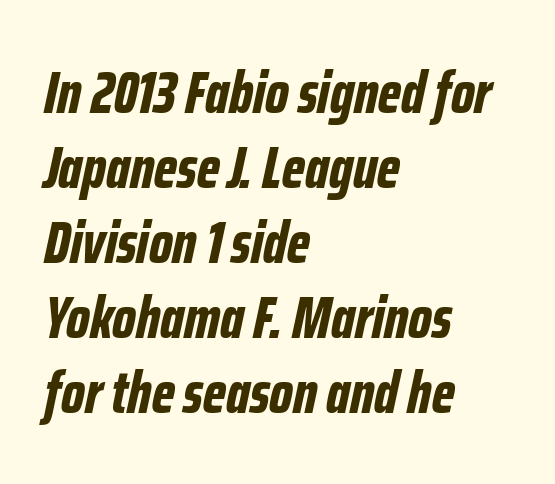
{"italic": "yes", "lean": "right", "slant_degrees": 12, "bold": "yes", "weight": "bold", "width": "condensed", "stroke_contrast": "low", "x_height": "medium", "monospaced": "no", "underline": "no", "align": "left", "line_spacing": "normal", "line_spacing_ratio": 1.25, "letter_spacing": "normal", "letter_spacing_em": 0.0, "glyph_px": 60}
